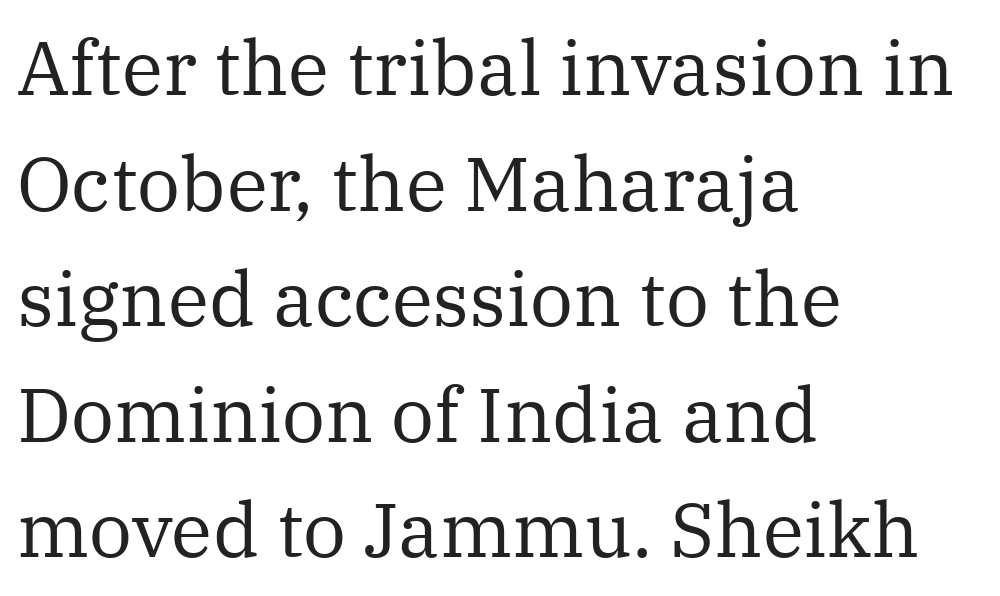
Q: Is the text bold? A: No.
Q: Is the text italic (slanted)? A: No, it is upright.
Q: Is the typeface a serif or a sans-serif typeface? A: Serif.
Q: Is the text underlined? A: No.
Q: How is the paragraph aligned? A: Left-aligned.
Q: Is the spacing between letters normal or unusually wide? A: Normal.
Q: Is the spacing between lines tight, normal or loose? A: Normal.
Q: Width (condensed, normal, or wide)? A: Normal.
Q: Stroke contrast? A: Medium.
Q: x-height? A: Medium.
Q: Monospaced? A: No.
